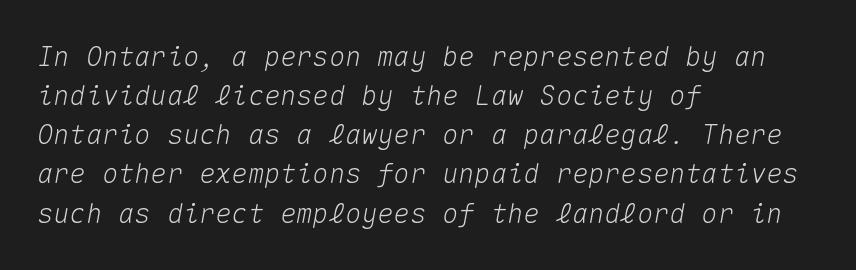
Q: Is the text italic (slanted)? A: Yes, it leans right by about 10 degrees.
Q: Is the text underlined? A: No.
Q: How is the paragraph aligned? A: Left-aligned.
Q: Is the spacing between letters normal or unusually wide? A: Normal.
Q: Is the spacing between lines tight, normal or loose? A: Normal.
